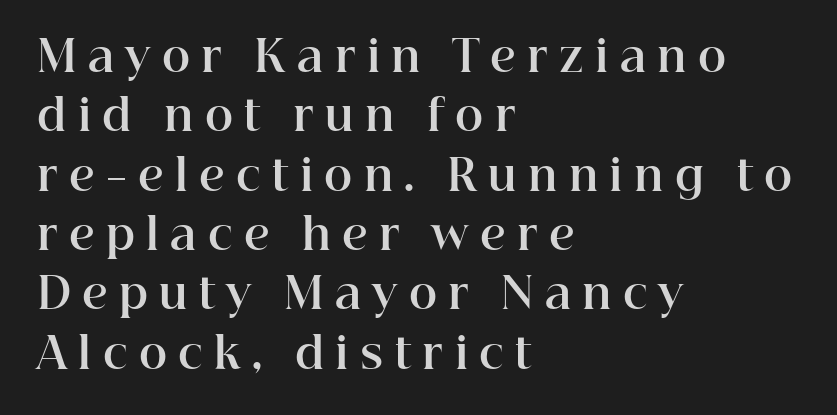
Q: Is the text bold? A: Yes.
Q: Is the text italic (slanted)? A: No, it is upright.
Q: Is the typeface a serif or a sans-serif typeface? A: Serif.
Q: Is the text underlined? A: No.
Q: How is the paragraph aligned? A: Left-aligned.
Q: Is the spacing between letters normal or unusually wide? A: Unusually wide.
Q: Is the spacing between lines tight, normal or loose? A: Normal.
Q: Width (condensed, normal, or wide)? A: Normal.
Q: Stroke contrast? A: High.
Q: x-height? A: Medium.
Q: Monospaced? A: No.
